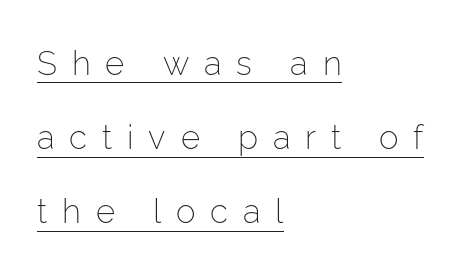
{"serif": "no", "italic": "no", "bold": "no", "weight": "light", "width": "normal", "stroke_contrast": "low", "x_height": "medium", "monospaced": "no", "underline": "yes", "align": "left", "line_spacing": "loose", "line_spacing_ratio": 2.25, "letter_spacing": "wide", "letter_spacing_em": 0.45, "glyph_px": 33}
